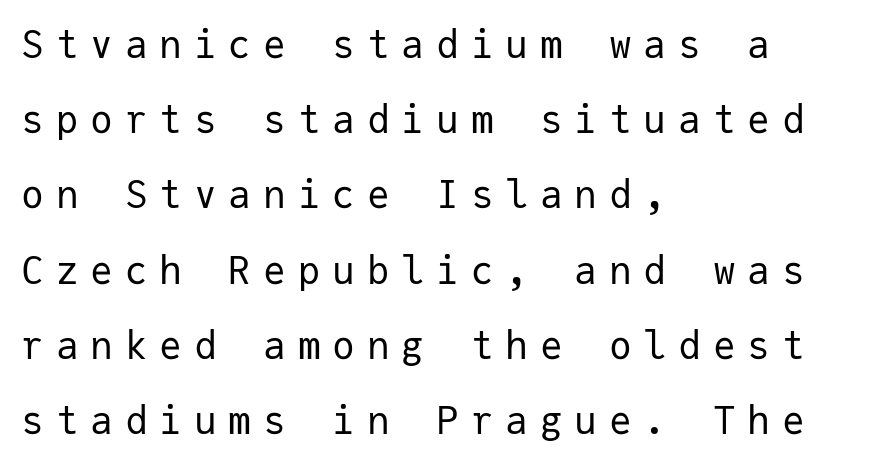
The image shows 38 px regular-weight sans-serif type, upright, monospaced; set left-aligned, loose line spacing (1.98x), unusually wide letter spacing (+0.31 em), not underlined; low stroke contrast and a medium x-height.
